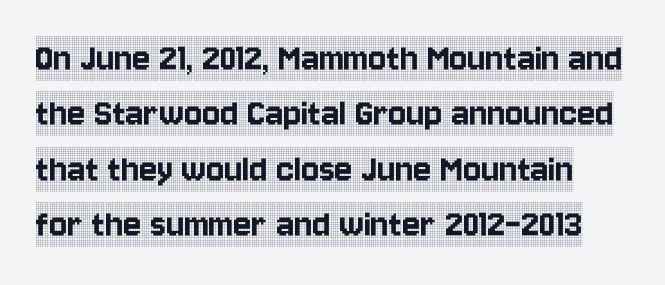
The space directly below the letters is spotless. Nothing unusual about the tracking: characters are spaced as the font intends. These lines are rendered in a variable-pitch font. Small tapered or slab feet sit at the stroke ends, so this counts as serif. Every character sits straight up, as roman type does.
